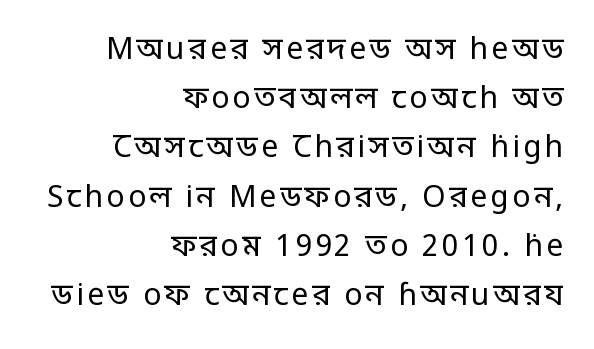
Q: Is the text bold? A: No.
Q: Is the text italic (slanted)? A: No, it is upright.
Q: Is the typeface a serif or a sans-serif typeface? A: Sans-serif.
Q: Is the text underlined? A: No.
Q: How is the paragraph aligned? A: Right-aligned.
Q: Is the spacing between lines tight, normal or loose? A: Normal.
Q: Width (condensed, normal, or wide)? A: Condensed.
Q: Stroke contrast? A: Low.
Q: Monospaced? A: No.
